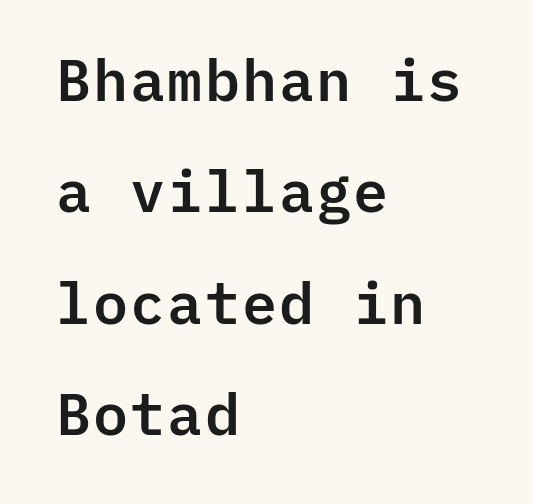
A typesetter would call this monospace, since all characters share one set width. The horizontal fit of the characters is conventional and even. The axis of the letterforms is exactly vertical. A sans-serif font was chosen for this passage. The zone under the glyphs is completely vacant.
